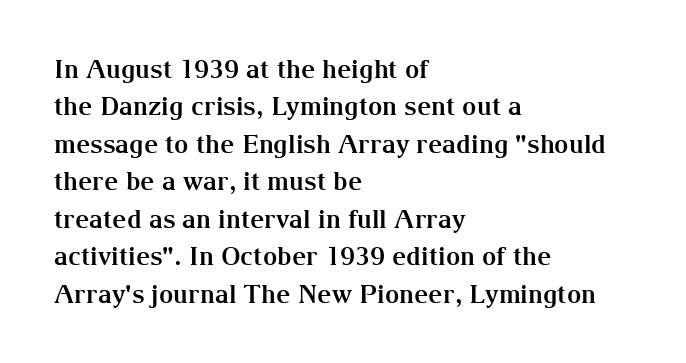
The image shows 25 px bold type, upright; set left-aligned, normal line spacing (1.5x), normal letter spacing, not underlined.
